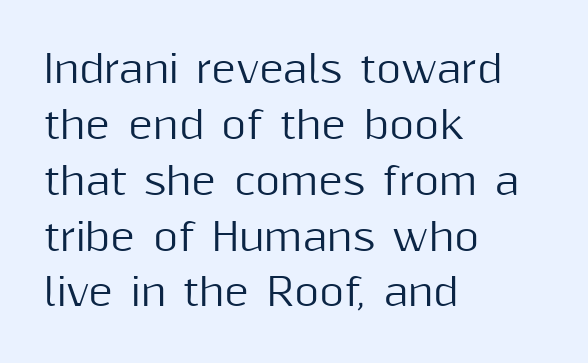
The image shows 38 px sans-serif type, upright; set left-aligned, normal line spacing (1.47x), normal letter spacing, not underlined; medium stroke contrast and a medium x-height.
